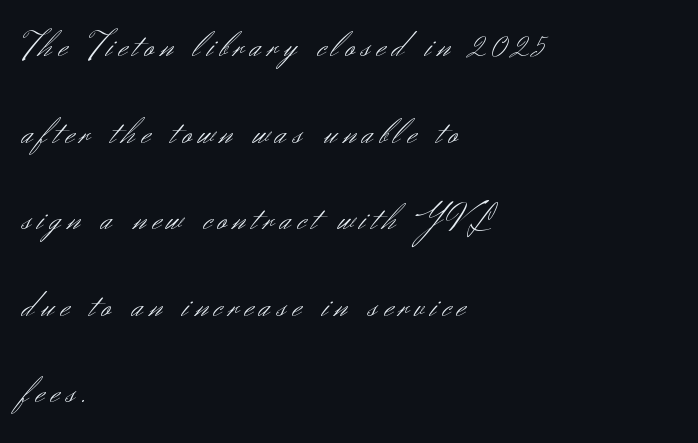
{"serif": "no", "bold": "no", "weight": "light", "width": "normal", "stroke_contrast": "medium", "x_height": "small", "monospaced": "no", "underline": "no", "align": "left", "line_spacing": "loose", "line_spacing_ratio": 2.34, "glyph_px": 37}
